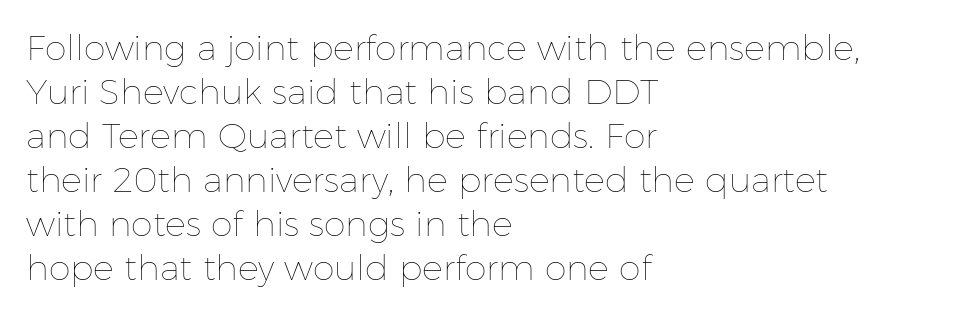
{"italic": "no", "bold": "no", "weight": "thin", "width": "normal", "stroke_contrast": "low", "x_height": "medium", "monospaced": "no", "underline": "no", "align": "left", "line_spacing": "normal", "line_spacing_ratio": 1.26, "letter_spacing": "normal", "letter_spacing_em": 0.0, "glyph_px": 35}
